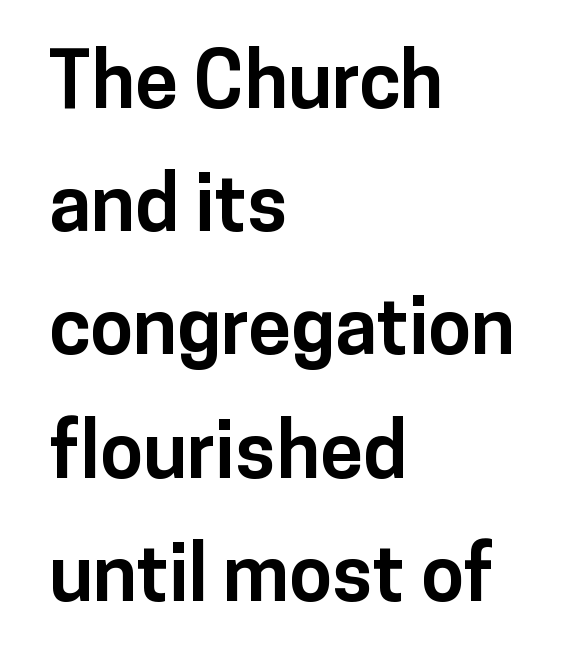
Notice how descenders clear the ascenders below comfortably — that's standard leading. The rendering uses natural spacing where letterforms have individual widths. Weight check: bold — yes, fully. The lettering stays uniformly vertical, giving the passage a roman look. Left-aligned paragraph, ragged on the right.
